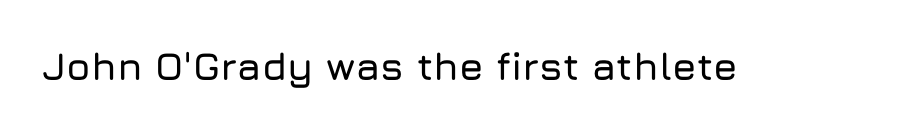
Q: Is the text italic (slanted)? A: No, it is upright.
Q: Is the typeface a serif or a sans-serif typeface? A: Sans-serif.
Q: Is the text underlined? A: No.
Q: Is the spacing between letters normal or unusually wide? A: Normal.
Q: Width (condensed, normal, or wide)? A: Normal.
Q: Stroke contrast? A: Low.
Q: x-height? A: Medium.
Q: Monospaced? A: No.
